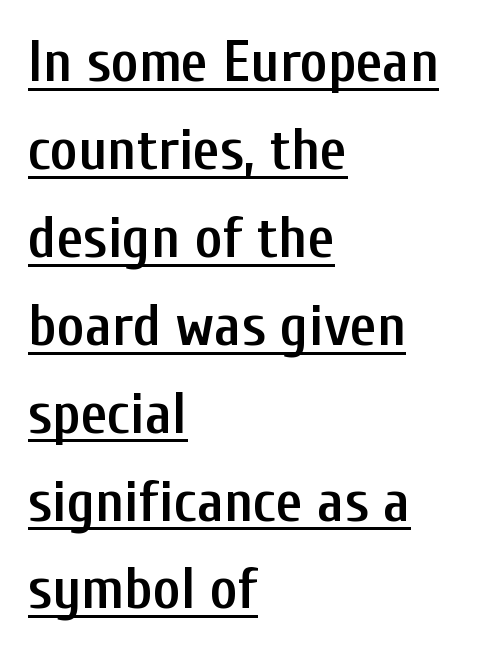
Q: Is the text bold? A: Semi-bold.
Q: Is the text italic (slanted)? A: No, it is upright.
Q: Is the typeface a serif or a sans-serif typeface? A: Sans-serif.
Q: Is the text underlined? A: Yes.
Q: How is the paragraph aligned? A: Left-aligned.
Q: Is the spacing between letters normal or unusually wide? A: Normal.
Q: Is the spacing between lines tight, normal or loose? A: Normal.
Q: Width (condensed, normal, or wide)? A: Condensed.
Q: Stroke contrast? A: Low.
Q: x-height? A: Medium.
Q: Monospaced? A: No.
